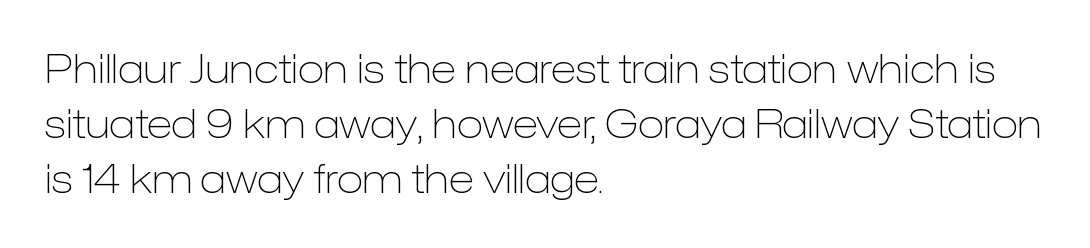
Q: Is the text bold? A: No.
Q: Is the text italic (slanted)? A: No, it is upright.
Q: Is the typeface a serif or a sans-serif typeface? A: Sans-serif.
Q: Is the text underlined? A: No.
Q: How is the paragraph aligned? A: Left-aligned.
Q: Is the spacing between letters normal or unusually wide? A: Normal.
Q: Is the spacing between lines tight, normal or loose? A: Normal.
Q: Width (condensed, normal, or wide)? A: Normal.
Q: Stroke contrast? A: Low.
Q: x-height? A: Medium.
Q: Monospaced? A: No.
